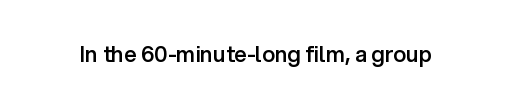
There is no visible air inserted between adjacent glyphs. The characters look somewhat weighty, a semibold short of true bold. Check the space under the baseline: it is left empty. Ascenders rise straight up at ninety degrees.
